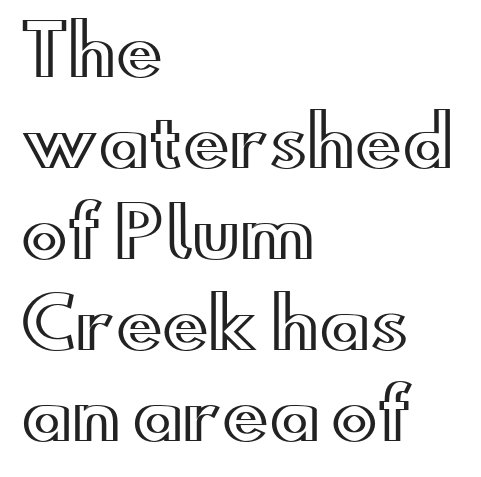
{"italic": "no", "width": "wide", "x_height": "small", "monospaced": "no", "underline": "no", "align": "left", "line_spacing": "normal", "line_spacing_ratio": 1.32, "letter_spacing": "normal", "letter_spacing_em": 0.0, "glyph_px": 69}
